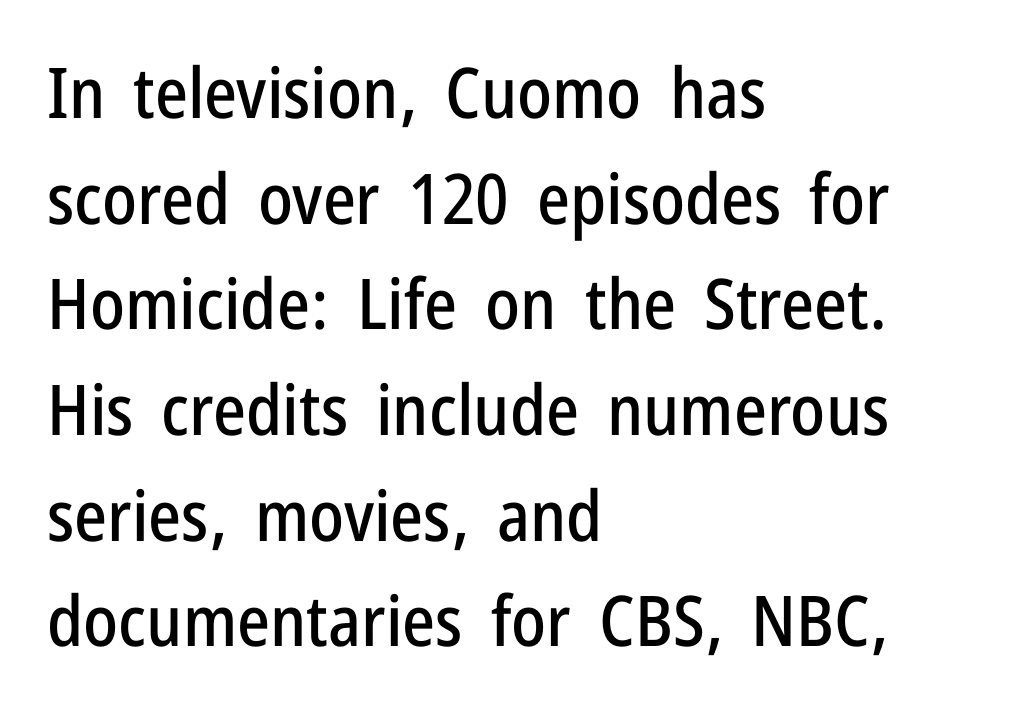
The image shows 70 px condensed sans-serif type, upright; set left-aligned, normal line spacing (1.51x), normal letter spacing, not underlined; low stroke contrast and a medium x-height.
